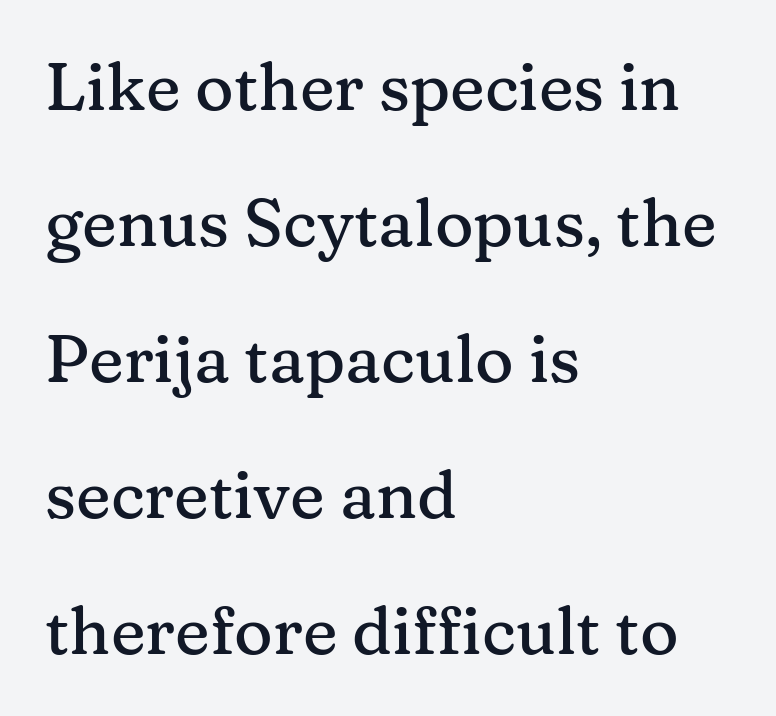
Q: Is the text italic (slanted)? A: No, it is upright.
Q: Is the typeface a serif or a sans-serif typeface? A: Serif.
Q: Is the text underlined? A: No.
Q: How is the paragraph aligned? A: Left-aligned.
Q: Is the spacing between letters normal or unusually wide? A: Normal.
Q: Is the spacing between lines tight, normal or loose? A: Loose.
Q: Width (condensed, normal, or wide)? A: Normal.
Q: Stroke contrast? A: Medium.
Q: x-height? A: Medium.
Q: Monospaced? A: No.
